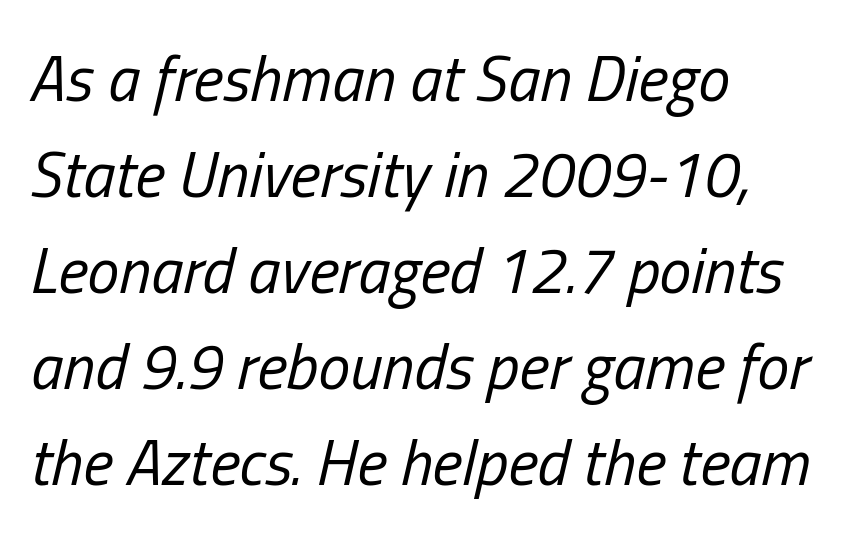
Proportional: the letters do not fall into vertical columns. The space beneath each line is pristine and unruled. This rendering uses left alignment, leaving the right contour irregular. A normal amount of white space separates one row of letters from the next. Slant detected: the letters are inclined. The tracking reads as untouched default to a designer's eye.
